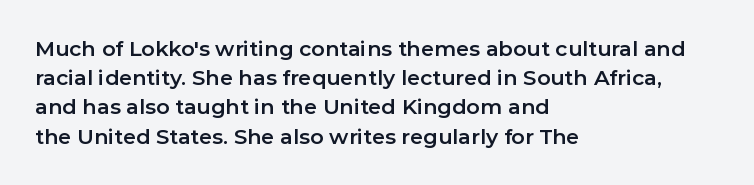
Q: Is the text italic (slanted)? A: No, it is upright.
Q: Is the text underlined? A: No.
Q: How is the paragraph aligned? A: Left-aligned.
Q: Is the spacing between letters normal or unusually wide? A: Normal.
Q: Is the spacing between lines tight, normal or loose? A: Normal.
